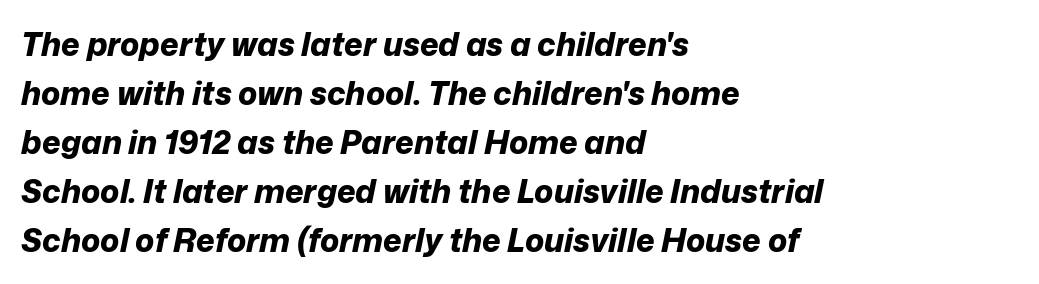
The image shows 32 px bold type, italic (leaning right); set left-aligned, normal line spacing (1.53x), normal letter spacing, not underlined; low stroke contrast and a medium x-height.
